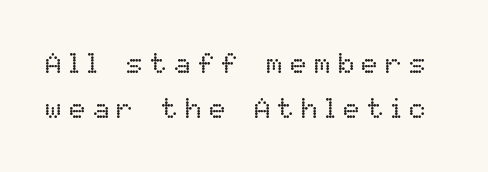
How would I describe the line gaps? Plain and ordinary. It's the straight-up-and-down kind of type. Here the designer chose a conventional face with non-uniform glyph widths. Underlining? Definitely not there. Tracking value appears strongly positive — letters spread wide.
